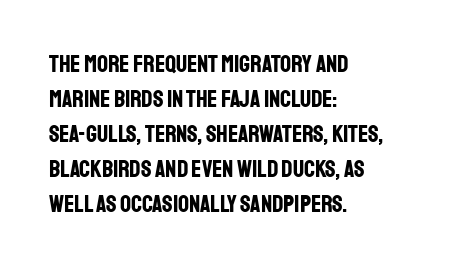
{"italic": "no", "bold": "yes", "underline": "no", "align": "left", "line_spacing": "normal", "line_spacing_ratio": 1.46, "letter_spacing": "normal", "letter_spacing_em": 0.0, "glyph_px": 24}
